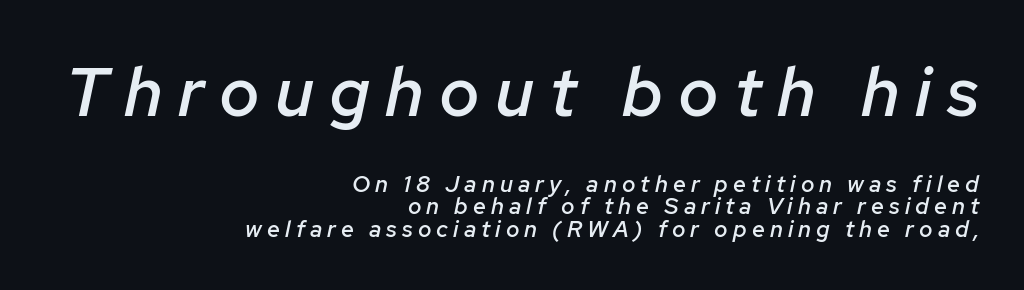
If you measured baseline to baseline, you'd find a short distance. Look at the tracking — it's clearly loosened, letters drifting apart. Designer's note — italics engaged. In CSS terms this would be text-align: right.
